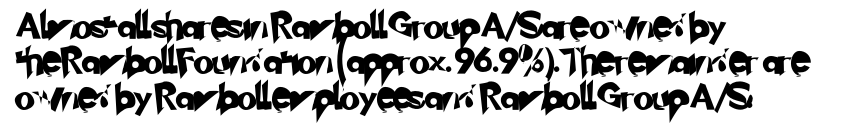
{"underline": "no", "align": "left", "line_spacing": "normal", "line_spacing_ratio": 1.36, "letter_spacing": "normal", "letter_spacing_em": 0.0, "glyph_px": 26}
